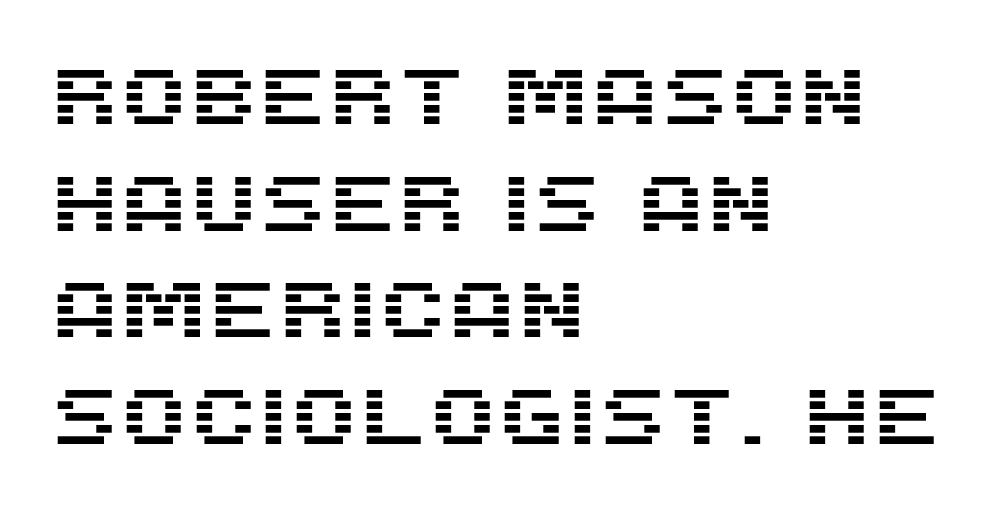
{"serif": "no", "italic": "no", "width": "normal", "stroke_contrast": "medium", "x_height": "large", "monospaced": "no", "underline": "no", "align": "left", "line_spacing": "normal", "line_spacing_ratio": 1.35, "letter_spacing": "normal", "letter_spacing_em": 0.0, "glyph_px": 79}
